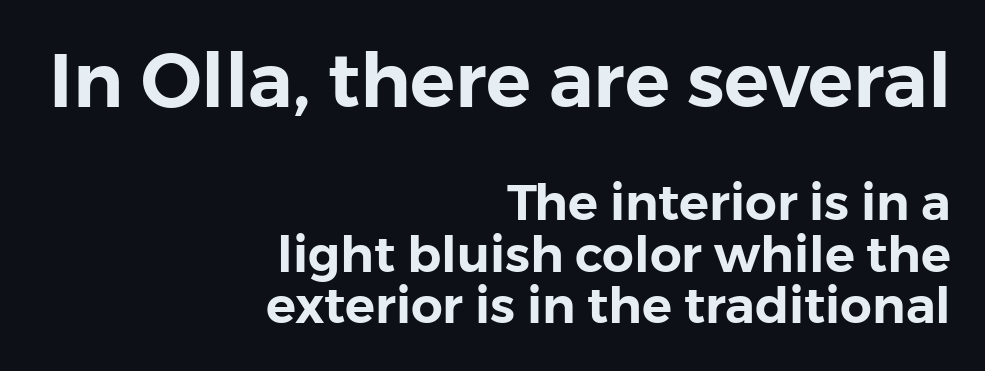
The image shows 75 px sans-serif type, upright; set right-aligned, tight line spacing (1.03x), normal letter spacing, not underlined; the first (top) block is 1.5x larger; low stroke contrast and a medium x-height.
